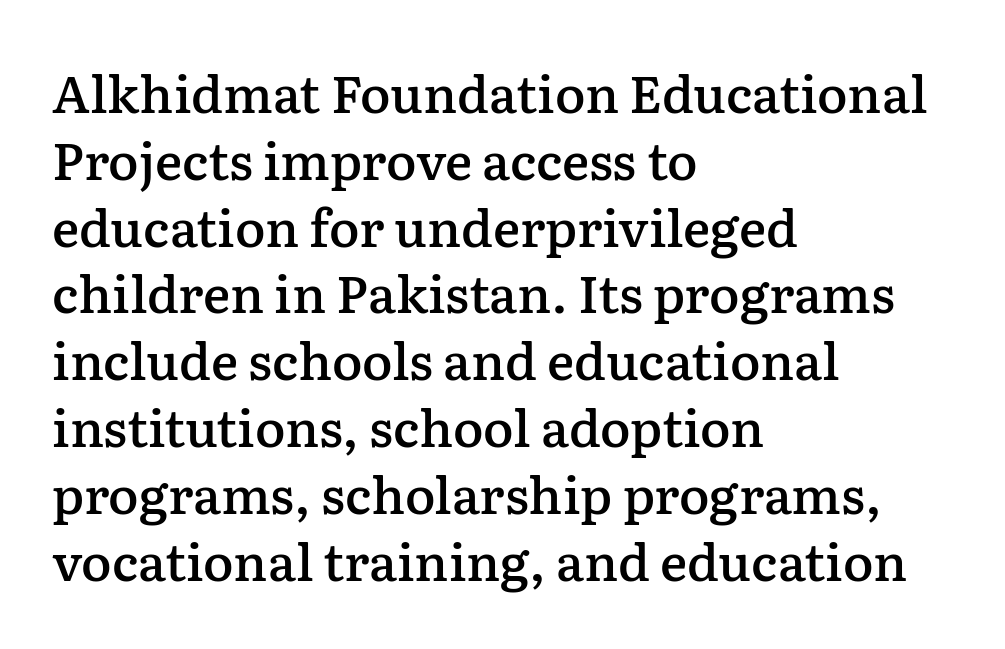
In terms of weight, the rendering is demibold, just under bold. Vertical spacing — default. The letters stand straight up with perfectly vertical stems. Nobody touched the tracking dial on this one. A clean baseline with only descenders dipping below it. The rag falls on the right side of this text block.
